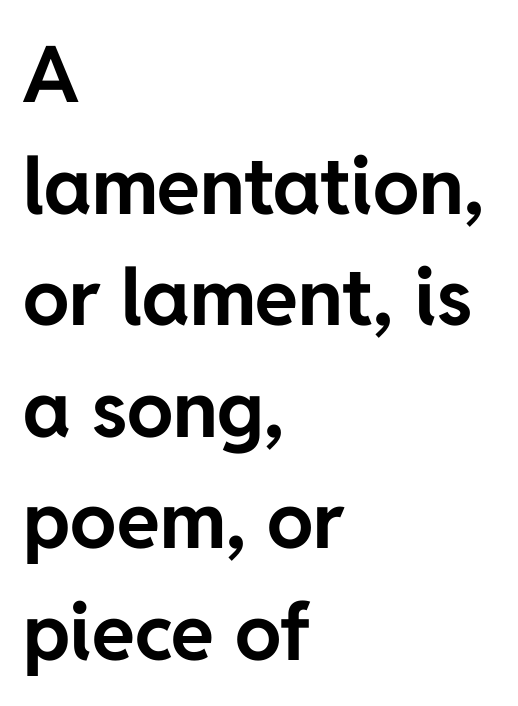
{"serif": "no", "italic": "no", "bold": "yes", "weight": "bold", "width": "normal", "stroke_contrast": "low", "x_height": "medium", "monospaced": "no", "underline": "no", "align": "left", "line_spacing": "normal", "line_spacing_ratio": 1.43, "letter_spacing": "normal", "letter_spacing_em": 0.0, "glyph_px": 78}
